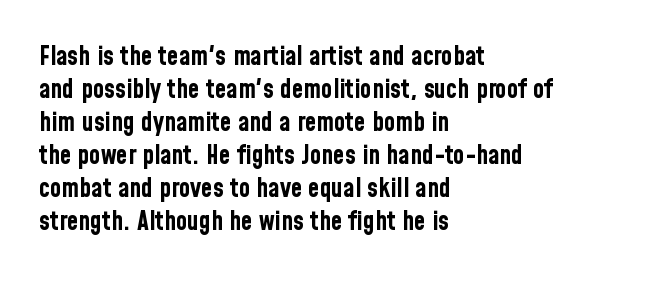
The leading is moderate, giving the passage an even texture. A dark, heavy texture on the line: the type is bold. Descenders hang freely into open space. Letter spacing: default. Notice how the passage keeps a crisp vertical edge on the left only. This is roman type, the default non-slanted kind.
